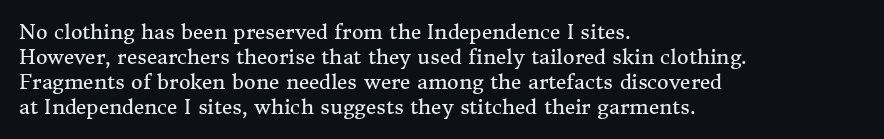
Q: Is the text bold? A: No.
Q: Is the text italic (slanted)? A: No, it is upright.
Q: Is the text underlined? A: No.
Q: How is the paragraph aligned? A: Left-aligned.
Q: Is the spacing between letters normal or unusually wide? A: Normal.
Q: Is the spacing between lines tight, normal or loose? A: Normal.
